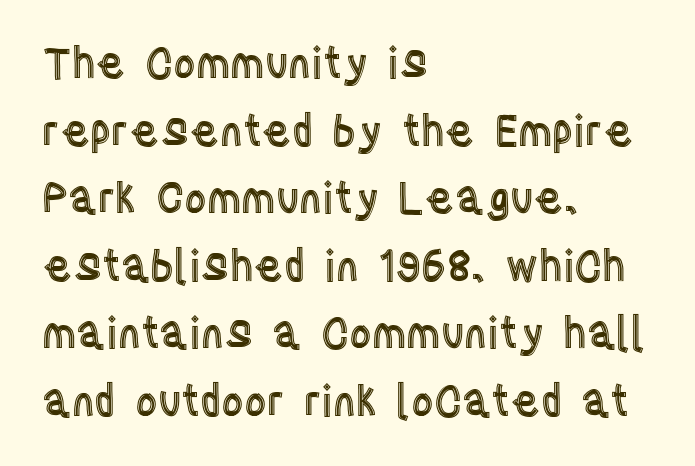
The image shows 43 px condensed type, upright; set left-aligned, normal line spacing (1.57x), normal letter spacing, not underlined; a large x-height.
